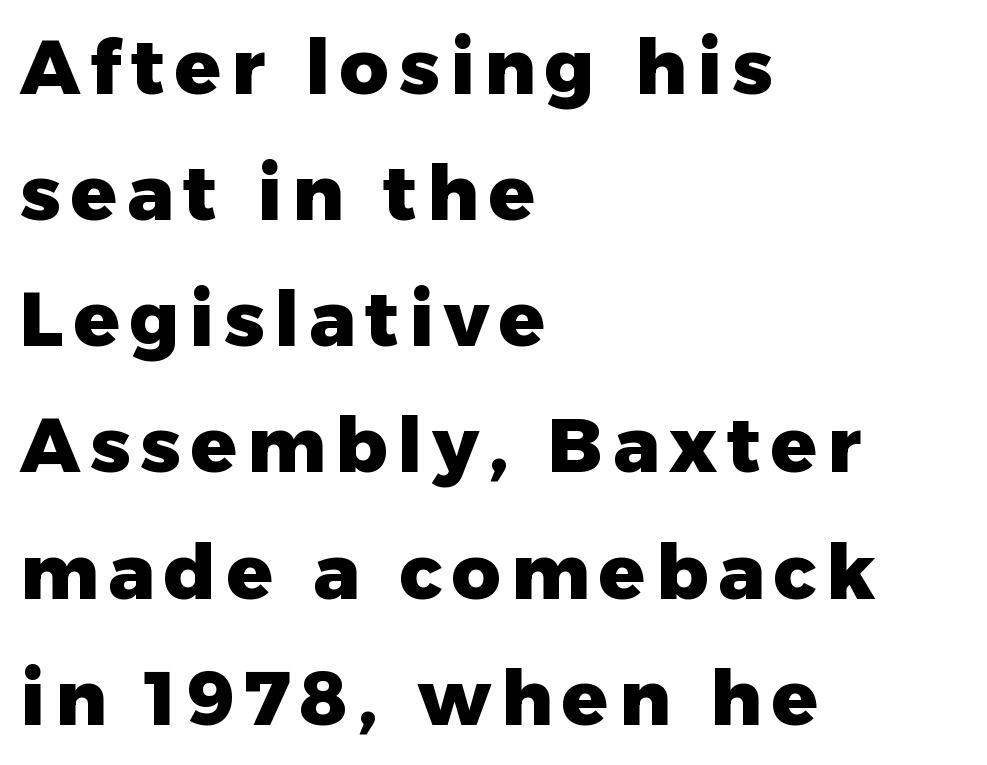
Honestly, the row spacing looks completely unremarkable. Look at the bottom of the vertical strokes: they stop flat, with no serifs. These lines are set flush left with a ragged right edge. Nope, not italic — everything's standing straight.
